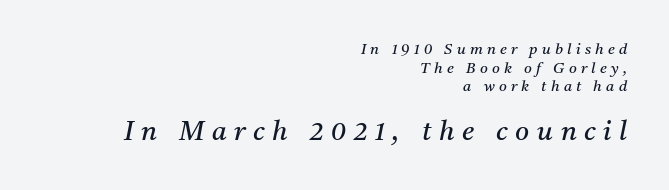
The typesetting does not lean heavy: it is not bold. Tracking here is generous; glyphs stand well apart from one another. Is the lower block the larger one? Yes — the lower block carries the bigger type. It's the slanting kind of type. A student would call this right alignment; a typographer would say flush right, rag left.
